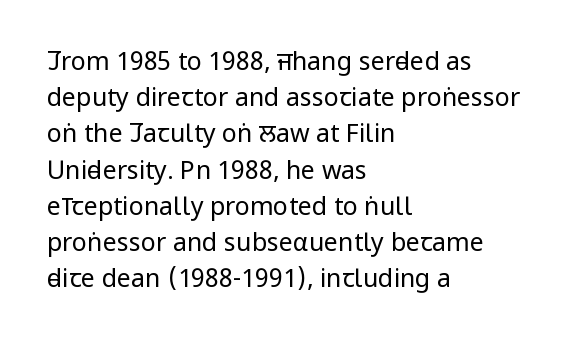
Q: Is the text bold? A: No.
Q: Is the text italic (slanted)? A: No, it is upright.
Q: Is the text underlined? A: No.
Q: How is the paragraph aligned? A: Left-aligned.
Q: Is the spacing between letters normal or unusually wide? A: Normal.
Q: Is the spacing between lines tight, normal or loose? A: Normal.
